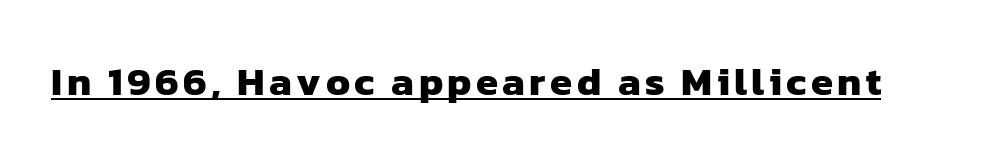
The image shows 40 px heavy sans-serif type; set underlined; low stroke contrast and a medium x-height.
